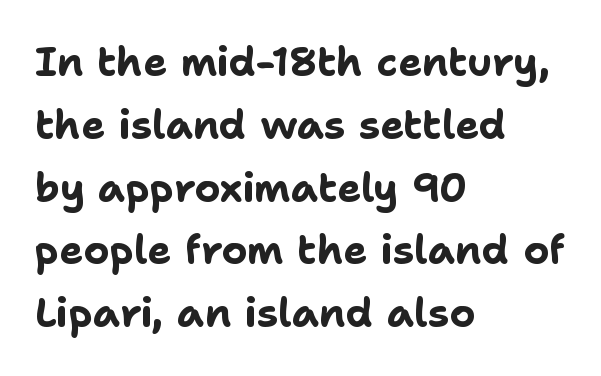
Q: Is the text bold? A: Yes.
Q: Is the text italic (slanted)? A: No, it is upright.
Q: Is the typeface a serif or a sans-serif typeface? A: Sans-serif.
Q: Is the text underlined? A: No.
Q: How is the paragraph aligned? A: Left-aligned.
Q: Is the spacing between letters normal or unusually wide? A: Normal.
Q: Is the spacing between lines tight, normal or loose? A: Normal.
Q: Width (condensed, normal, or wide)? A: Normal.
Q: Stroke contrast? A: Low.
Q: x-height? A: Medium.
Q: Monospaced? A: No.
